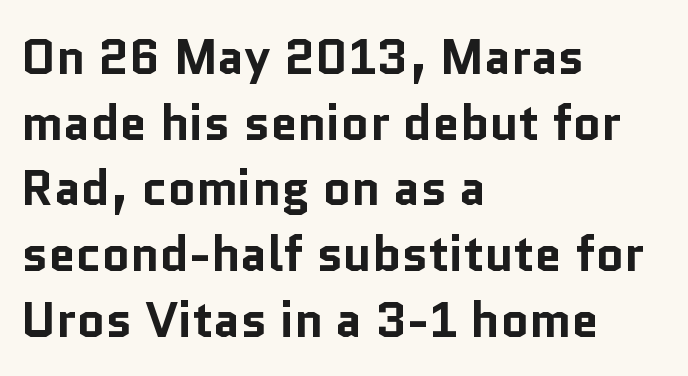
The image shows 49 px bold sans-serif type, upright; set left-aligned, normal line spacing (1.34x), normal letter spacing, not underlined; low stroke contrast and a medium x-height.
